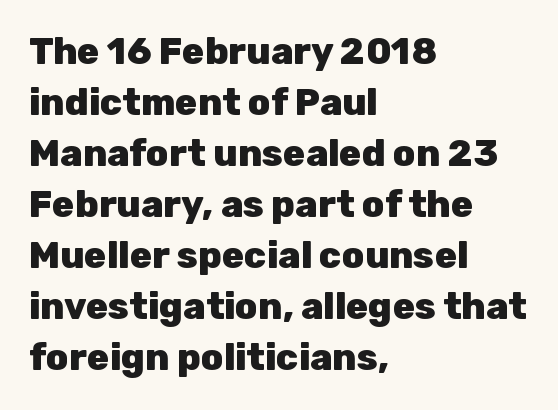
The image shows 37 px heavy sans-serif type, upright; set left-aligned, normal line spacing (1.38x), normal letter spacing, not underlined; low stroke contrast and a medium x-height.
